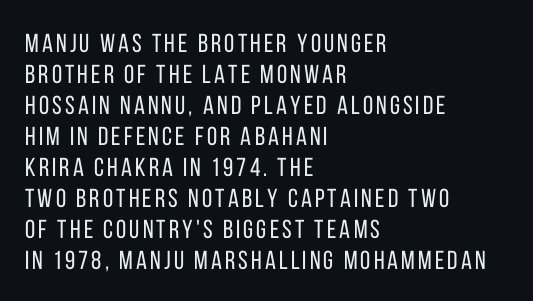
{"italic": "no", "bold": "no", "underline": "no", "align": "left", "line_spacing_ratio": 1.19, "glyph_px": 26}
